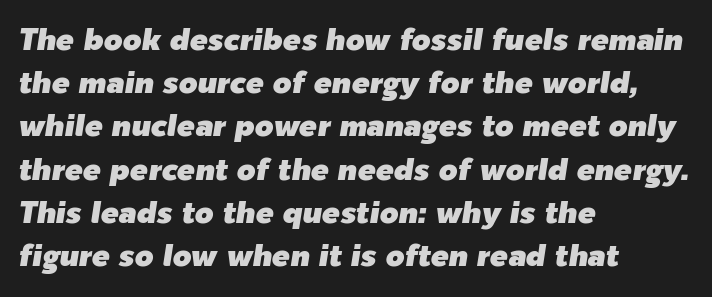
{"italic": "yes", "lean": "right", "slant_degrees": 9, "width": "normal", "stroke_contrast": "low", "x_height": "medium", "monospaced": "no", "underline": "no", "align": "left", "line_spacing": "normal", "line_spacing_ratio": 1.44, "letter_spacing": "normal", "letter_spacing_em": 0.0, "glyph_px": 30}
